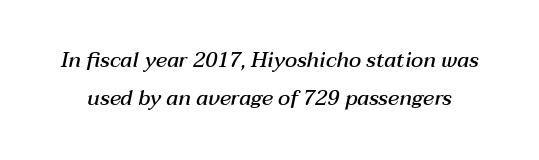
{"italic": "yes", "lean": "right", "slant_degrees": 12, "bold": "semi", "underline": "no", "line_spacing_ratio": 1.82, "letter_spacing": "normal", "letter_spacing_em": 0.0, "glyph_px": 21}
